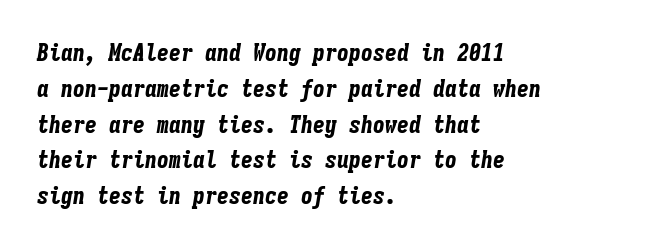
{"italic": "yes", "lean": "right", "slant_degrees": 9, "bold": "yes", "underline": "no", "align": "left", "line_spacing": "normal", "line_spacing_ratio": 1.49, "letter_spacing": "normal", "letter_spacing_em": 0.0, "glyph_px": 24}
